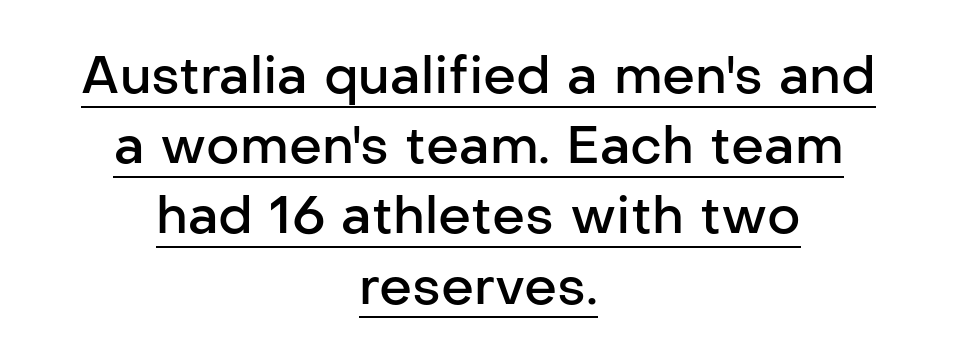
You could not count columns in this text — the font is proportionally spaced. The letters carry no serifs — their stems end cleanly without finishing strokes. The paragraph has two soft edges and a firm central axis. In terms of weight, the rendering is demibold, just under bold. The gaps between neighbouring characters are ordinary and unremarkable.
